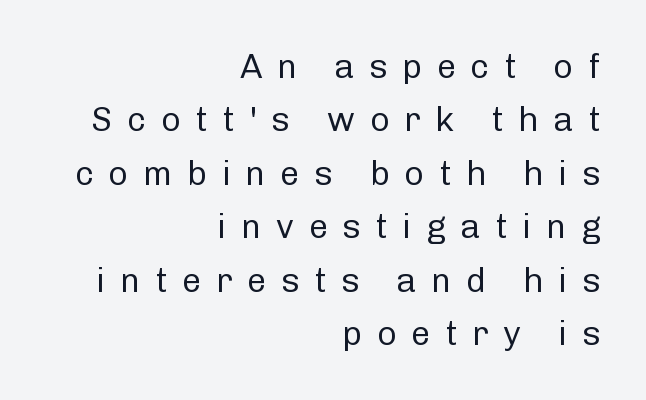
The image shows 34 px regular-weight sans-serif type, upright; set right-aligned, normal line spacing (1.57x), unusually wide letter spacing (+0.43 em), not underlined; low stroke contrast and a medium x-height.
